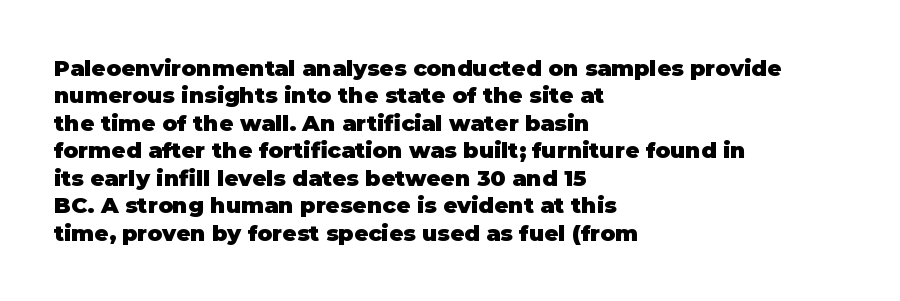
Q: Is the text bold? A: Yes.
Q: Is the text italic (slanted)? A: No, it is upright.
Q: Is the text underlined? A: No.
Q: How is the paragraph aligned? A: Left-aligned.
Q: Is the spacing between letters normal or unusually wide? A: Normal.
Q: Is the spacing between lines tight, normal or loose? A: Normal.
